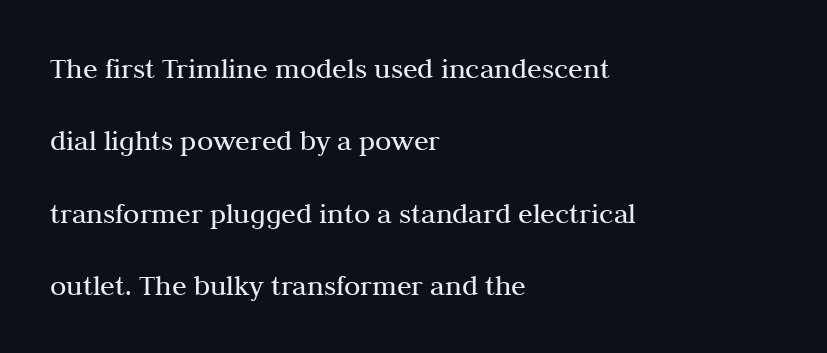
Q: Is the text bold? A: No.
Q: Is the text italic (slanted)? A: No, it is upright.
Q: Is the typeface a serif or a sans-serif typeface? A: Serif.
Q: Is the text underlined? A: No.
Q: How is the paragraph aligned? A: Left-aligned.
Q: Is the spacing between letters normal or unusually wide? A: Normal.
Q: Is the spacing between lines tight, normal or loose? A: Loose.
Q: Width (condensed, normal, or wide)? A: Normal.
Q: Stroke contrast? A: Medium.
Q: x-height? A: Medium.
Q: Monospaced? A: No.
